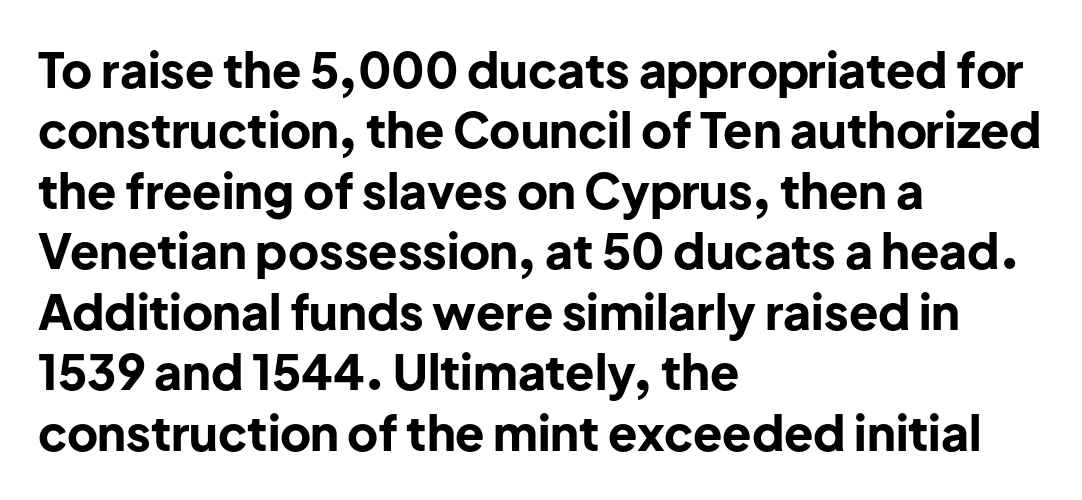
The image shows 48 px bold sans-serif type, upright; set left-aligned, normal line spacing (1.26x), normal letter spacing, not underlined; low stroke contrast and a medium x-height.
